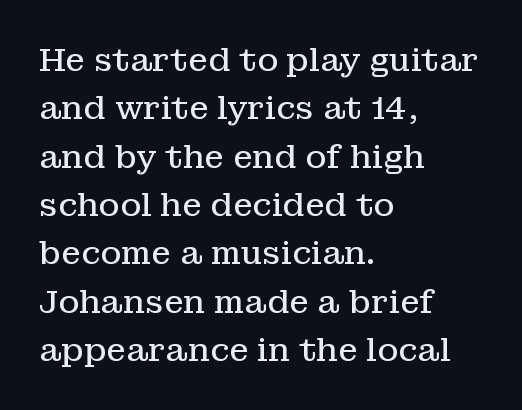
{"serif": "yes", "italic": "no", "bold": "no", "weight": "regular", "width": "normal", "stroke_contrast": "low", "x_height": "medium", "monospaced": "no", "underline": "no", "align": "left", "line_spacing": "normal", "line_spacing_ratio": 1.51, "letter_spacing": "normal", "letter_spacing_em": 0.0, "glyph_px": 32}
